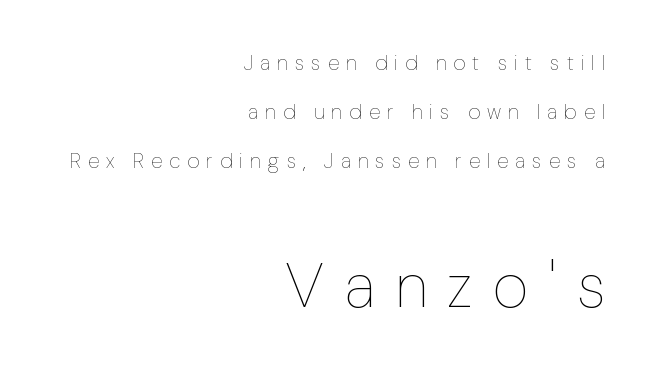
Q: Is the text bold? A: No.
Q: Is the text italic (slanted)? A: No, it is upright.
Q: Is the text underlined? A: No.
Q: How is the paragraph aligned? A: Right-aligned.
Q: Is the spacing between letters normal or unusually wide? A: Unusually wide.
Q: Is the spacing between lines tight, normal or loose? A: Loose.
Q: Which block of text is set in a larger size, the first (top) or the second (bottom)? A: The second (bottom) one.
Q: Width (condensed, normal, or wide)? A: Normal.
Q: Stroke contrast? A: Low.
Q: x-height? A: Medium.
Q: Monospaced? A: No.
